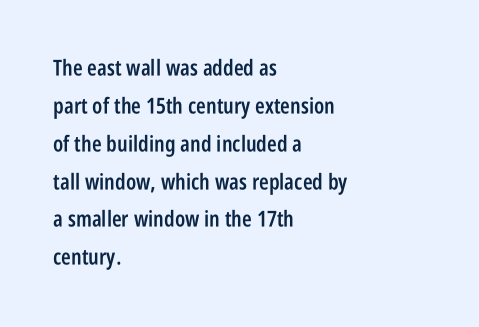
The letterforms sit shoulder to shoulder at normal distance. The letters are semibold — heavier than regular but short of a full bold. No word sits above an underline. The typesetter chose a ragged-right arrangement here.
